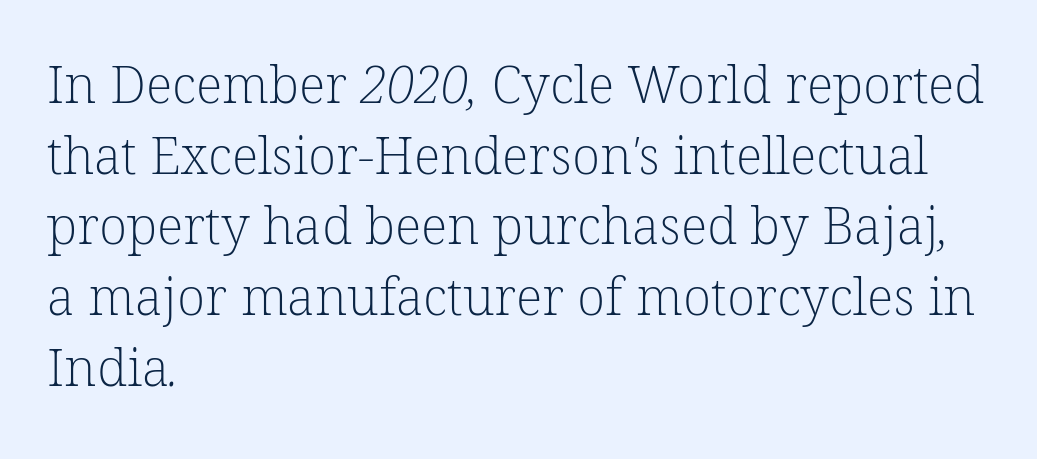
The image shows 52 px light serif type; set left-aligned, normal line spacing (1.36x), normal letter spacing, not underlined; low stroke contrast and a medium x-height.
